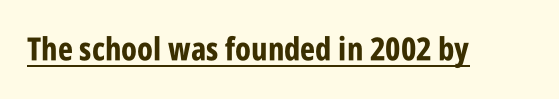
The image shows 32 px bold, condensed sans-serif type, upright; set normal letter spacing, underlined; low stroke contrast and a large x-height.
